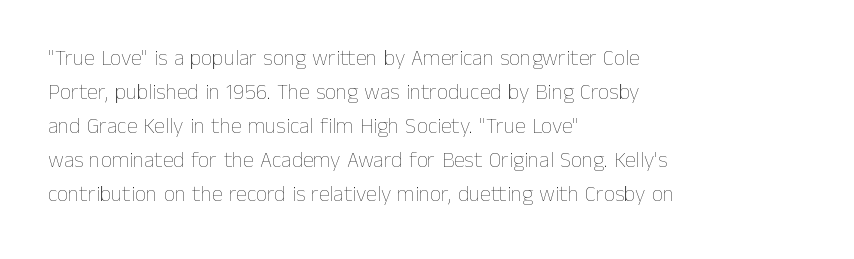
Q: Is the text bold? A: No.
Q: Is the text italic (slanted)? A: No, it is upright.
Q: Is the text underlined? A: No.
Q: How is the paragraph aligned? A: Left-aligned.
Q: Is the spacing between letters normal or unusually wide? A: Normal.
Q: Is the spacing between lines tight, normal or loose? A: Normal.
